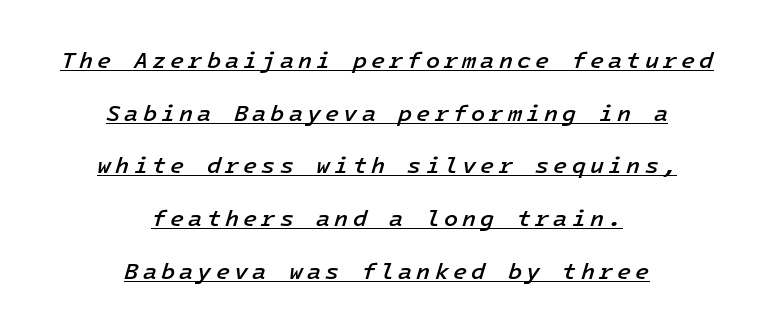
{"italic": "yes", "lean": "right", "slant_degrees": 16, "bold": "semi", "underline": "yes", "align": "center", "line_spacing": "loose", "line_spacing_ratio": 2.29, "glyph_px": 23}
